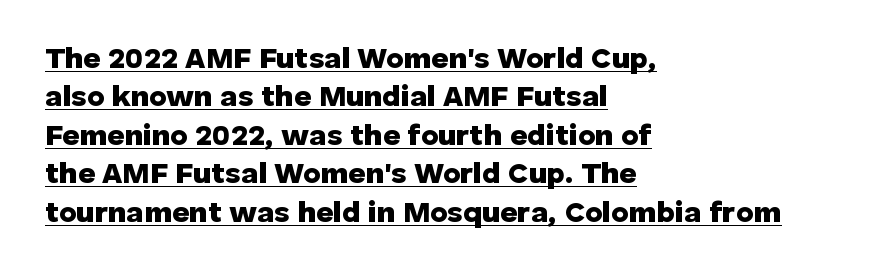
{"serif": "no", "italic": "no", "bold": "yes", "weight": "heavy", "width": "normal", "stroke_contrast": "low", "x_height": "medium", "monospaced": "no", "underline": "yes", "align": "left", "line_spacing": "normal", "line_spacing_ratio": 1.28, "letter_spacing": "normal", "letter_spacing_em": 0.0, "glyph_px": 30}
